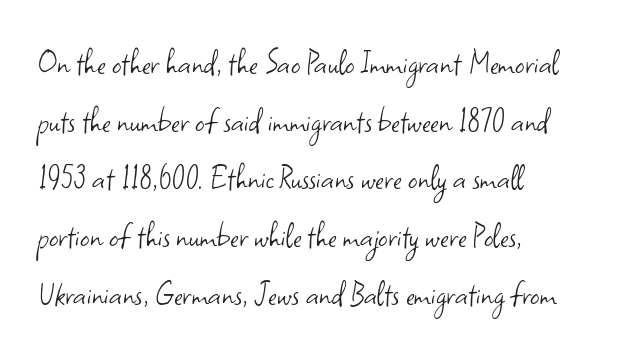
The image shows 37 px light sans-serif type; set left-aligned, normal line spacing (1.56x), normal letter spacing, not underlined; low stroke contrast and a small x-height.
